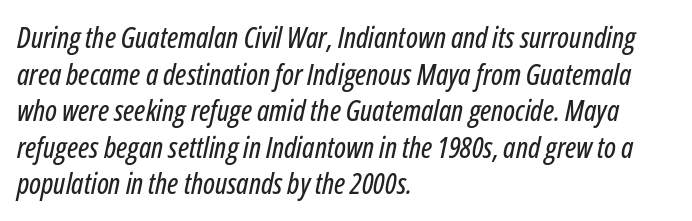
{"italic": "yes", "lean": "right", "slant_degrees": 12, "width": "condensed", "stroke_contrast": "low", "x_height": "medium", "monospaced": "no", "underline": "no", "align": "left", "line_spacing": "normal", "line_spacing_ratio": 1.26, "letter_spacing": "normal", "letter_spacing_em": 0.0, "glyph_px": 29}
